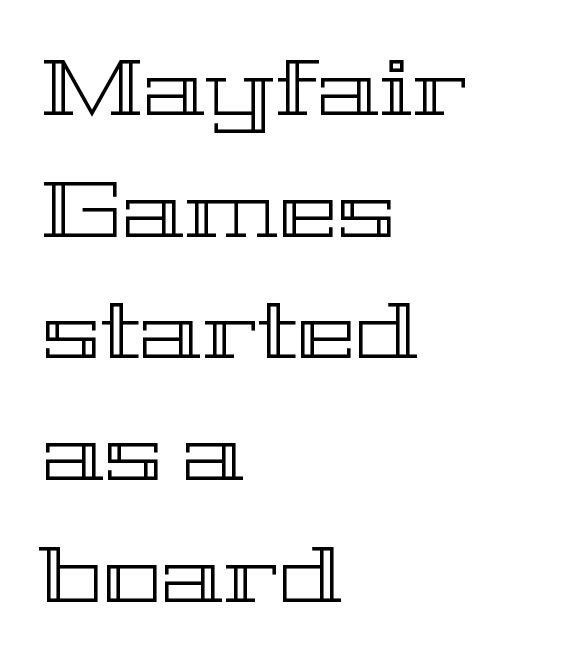
Posture: upright roman. The paragraph shown leans on its left margin. Whoever set this chose a conventional vertical rhythm. Quick note: underline off. Here the designer chose a conventional face with non-uniform glyph widths. Words appear dense and cohesive because spacing is normal.
